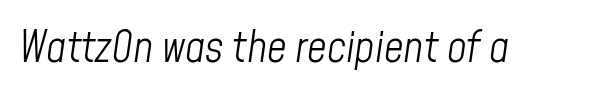
Q: Is the text bold? A: No.
Q: Is the text italic (slanted)? A: Yes, it leans right by about 8 degrees.
Q: Is the text underlined? A: No.
Q: Is the spacing between letters normal or unusually wide? A: Normal.
Q: Width (condensed, normal, or wide)? A: Condensed.
Q: Stroke contrast? A: Low.
Q: x-height? A: Medium.
Q: Monospaced? A: No.
